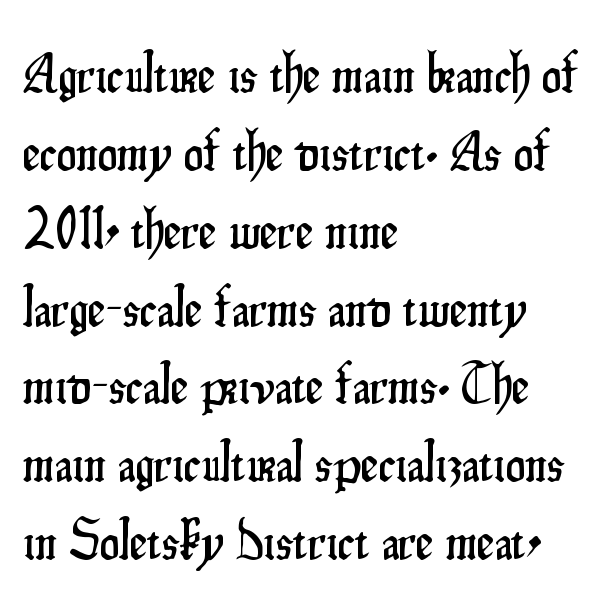
These lines keep a tight, regular rhythm from letter to letter. A clean baseline with only descenders dipping below it. Ordinary non-slanted type is in use. The rendering uses natural spacing where letterforms have individual widths. Check where the strokes stop: nothing finishes them off — pure sans.
